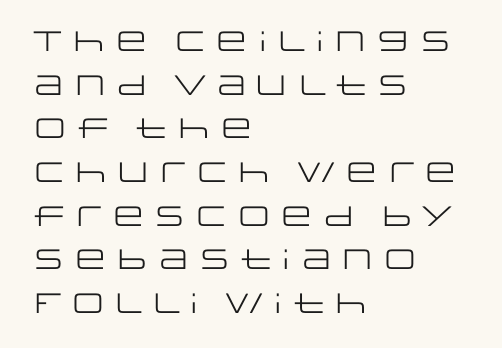
Q: Is the text bold? A: No.
Q: Is the text italic (slanted)? A: No, it is upright.
Q: Is the typeface a serif or a sans-serif typeface? A: Sans-serif.
Q: Is the text underlined? A: No.
Q: How is the paragraph aligned? A: Left-aligned.
Q: Is the spacing between letters normal or unusually wide? A: Normal.
Q: Is the spacing between lines tight, normal or loose? A: Normal.
Q: Width (condensed, normal, or wide)? A: Wide.
Q: Stroke contrast? A: Low.
Q: x-height? A: Large.
Q: Monospaced? A: No.
